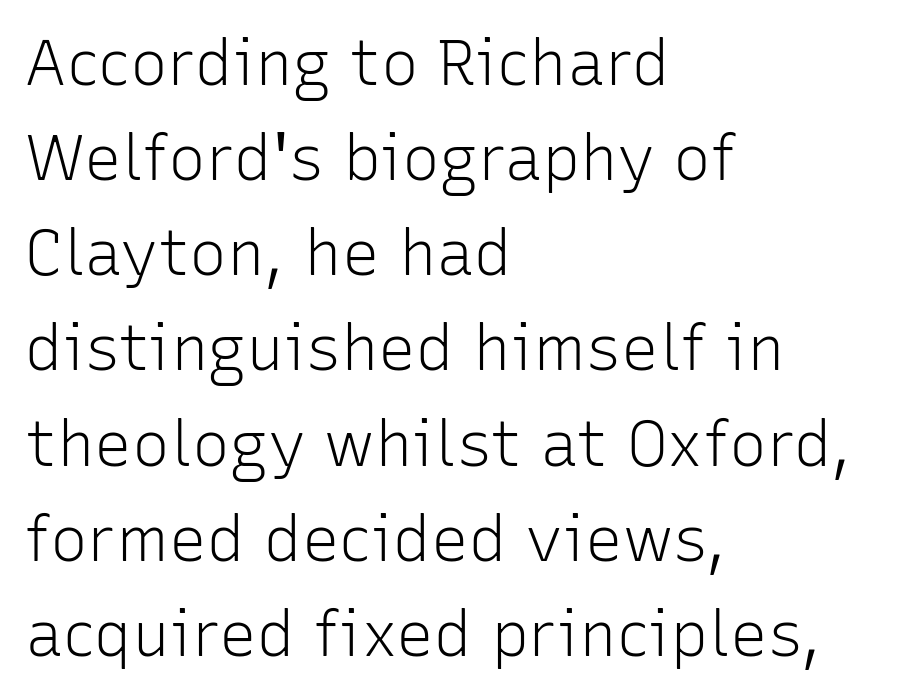
Q: Is the text bold? A: No.
Q: Is the text italic (slanted)? A: No, it is upright.
Q: Is the typeface a serif or a sans-serif typeface? A: Sans-serif.
Q: Is the text underlined? A: No.
Q: How is the paragraph aligned? A: Left-aligned.
Q: Is the spacing between letters normal or unusually wide? A: Normal.
Q: Is the spacing between lines tight, normal or loose? A: Normal.
Q: Width (condensed, normal, or wide)? A: Normal.
Q: Stroke contrast? A: Low.
Q: x-height? A: Medium.
Q: Monospaced? A: No.
